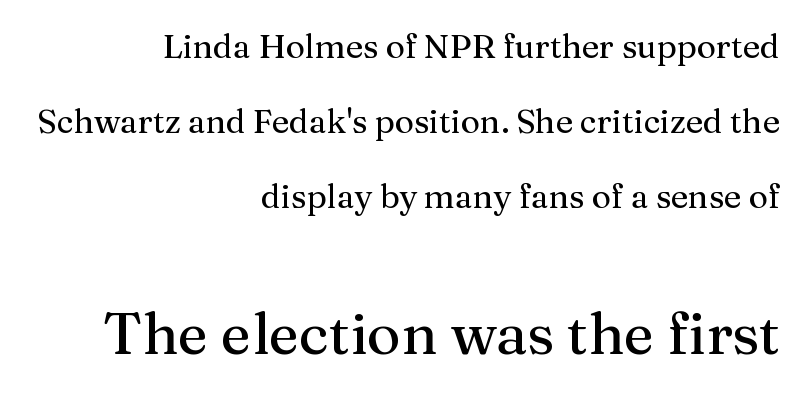
Q: Is the text italic (slanted)? A: No, it is upright.
Q: Is the typeface a serif or a sans-serif typeface? A: Serif.
Q: Is the text underlined? A: No.
Q: How is the paragraph aligned? A: Right-aligned.
Q: Is the spacing between letters normal or unusually wide? A: Normal.
Q: Is the spacing between lines tight, normal or loose? A: Loose.
Q: Which block of text is set in a larger size, the first (top) or the second (bottom)? A: The second (bottom) one.
Q: Width (condensed, normal, or wide)? A: Normal.
Q: Stroke contrast? A: Medium.
Q: x-height? A: Medium.
Q: Monospaced? A: No.
